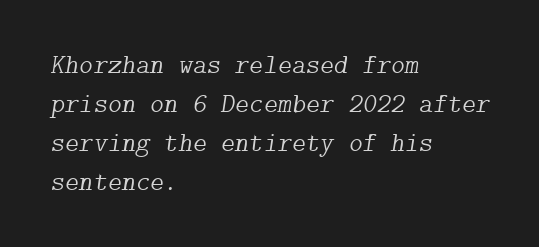
The image shows 27 px text type, italic (leaning right); set left-aligned, normal line spacing (1.44x), normal letter spacing, not underlined.
